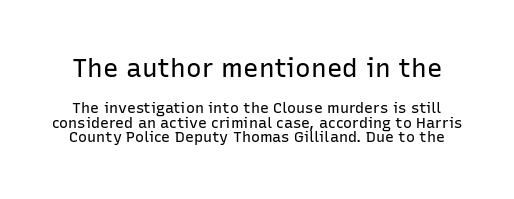
The image shows 26 px text type, upright; set tight line spacing (0.97x), normal letter spacing, not underlined; the first (top) block is 1.73x larger.
